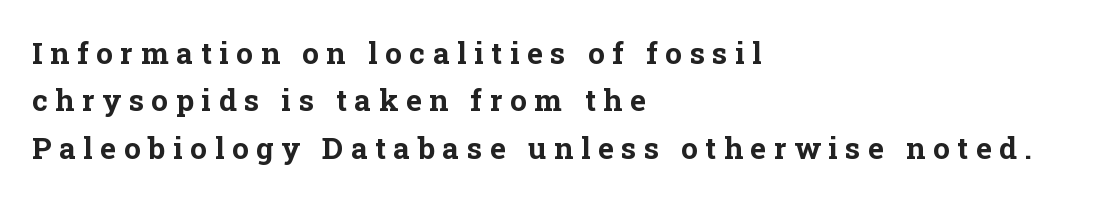
Each letter's strokes conclude with small projecting serifs. The passage is arranged the way most books set body copy — flush left. Character widths vary here, with narrow letters taking less room than wide ones. The designer left line spacing at the default. Inter-character spacing is expanded well beyond the font's built-in metrics.
